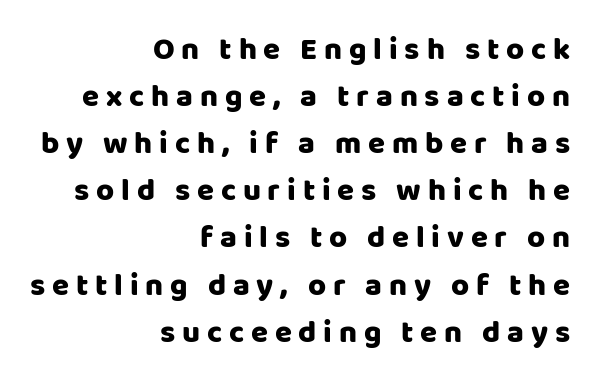
Q: Is the text italic (slanted)? A: No, it is upright.
Q: Is the typeface a serif or a sans-serif typeface? A: Sans-serif.
Q: Is the text underlined? A: No.
Q: How is the paragraph aligned? A: Right-aligned.
Q: Is the spacing between letters normal or unusually wide? A: Unusually wide.
Q: Is the spacing between lines tight, normal or loose? A: Normal.
Q: Width (condensed, normal, or wide)? A: Normal.
Q: Stroke contrast? A: Low.
Q: x-height? A: Large.
Q: Monospaced? A: No.
